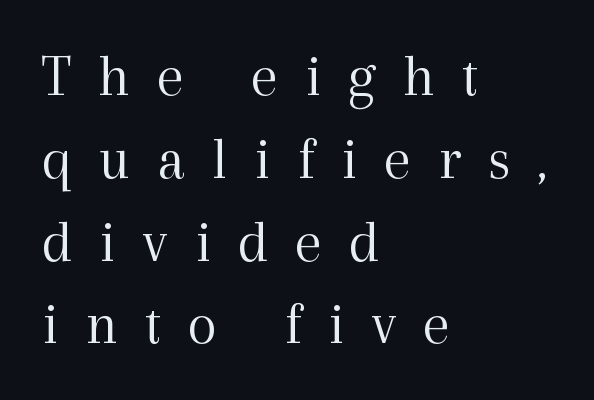
{"serif": "yes", "italic": "no", "bold": "no", "weight": "light", "width": "normal", "x_height": "medium", "monospaced": "no", "underline": "no", "align": "left", "line_spacing": "normal", "line_spacing_ratio": 1.38, "letter_spacing": "wide", "letter_spacing_em": 0.45, "glyph_px": 60}
